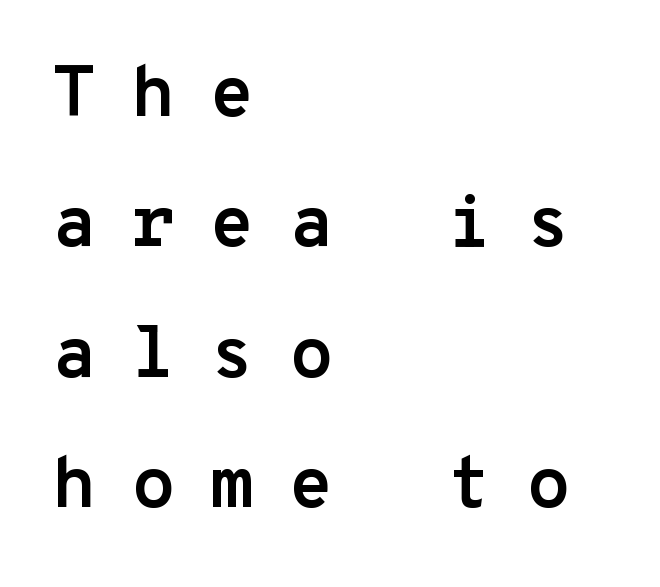
The image shows 72 px semibold sans-serif type, upright, monospaced; set left-aligned, line spacing 1.81x, unusually wide letter spacing (+0.48 em), not underlined; low stroke contrast and a medium x-height.
